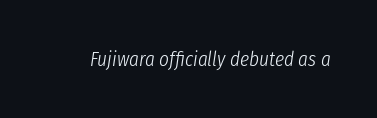
{"italic": "yes", "lean": "right", "slant_degrees": 8, "bold": "no", "underline": "no", "letter_spacing": "normal", "letter_spacing_em": 0.0, "glyph_px": 21}
